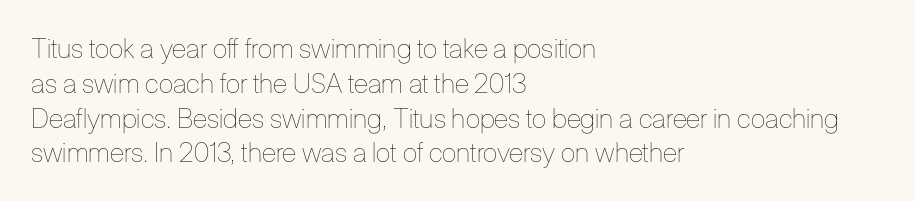
Q: Is the text bold? A: No.
Q: Is the text italic (slanted)? A: No, it is upright.
Q: Is the text underlined? A: No.
Q: How is the paragraph aligned? A: Left-aligned.
Q: Is the spacing between letters normal or unusually wide? A: Normal.
Q: Is the spacing between lines tight, normal or loose? A: Normal.
